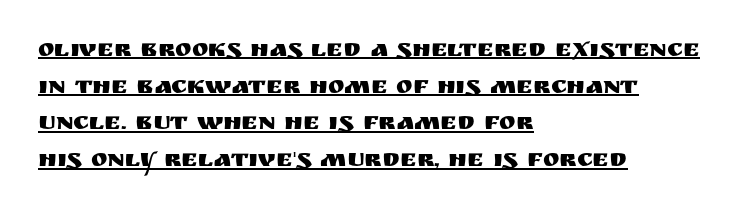
This is underlined copy, the kind a proofreader might mark for attention. Rows of type keep a routine distance in the vertical direction. All the whitespace from short lines collects on the right. Posture: upright roman. The type is set solid horizontally, with unmodified tracking.
